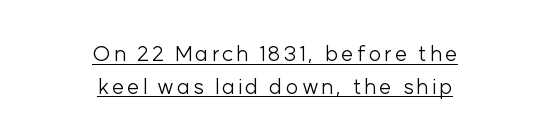
Whoever set this chose a conventional vertical rhythm. Compared with undecorated copy, this sample adds a rule below the words. The axis of the letterforms is exactly vertical. Horizontally, the lines are justified to the midpoint only.
